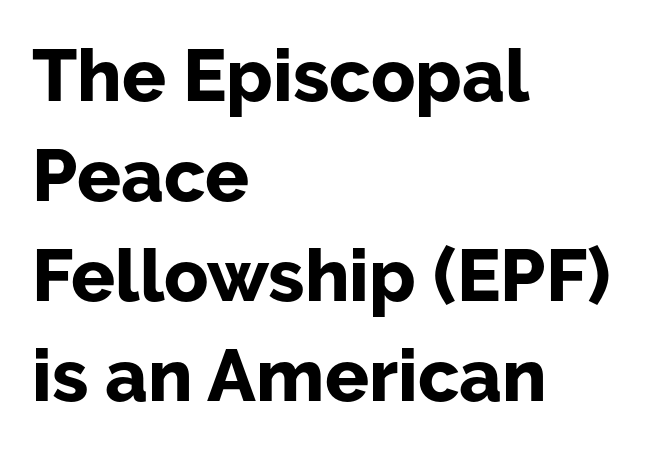
How heavy is the stroke? Heavy — this is a bold. Descender tails drop into unmarked territory. Spacing verdict: proportional, widths tailored to each character. This sample uses an upright cut, with every glyph sitting square on the baseline.
